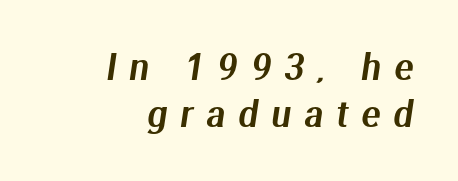
{"serif": "no", "width": "normal", "stroke_contrast": "medium", "x_height": "medium", "monospaced": "no", "underline": "no", "align": "right", "line_spacing": "normal", "line_spacing_ratio": 1.33, "letter_spacing": "wide", "letter_spacing_em": 0.38, "glyph_px": 35}
